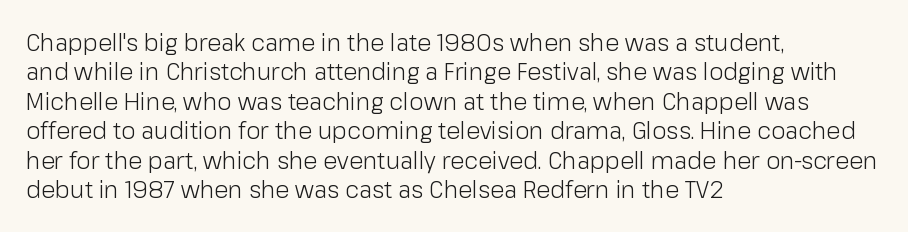
It's the straight-up-and-down kind of type. The face used here is rendered with its standard letterfit. The setting favours the left margin, as ordinary paragraphs usually do. This is not heavy type; no bold has been used. Interline gaps are of average width in this sample.
